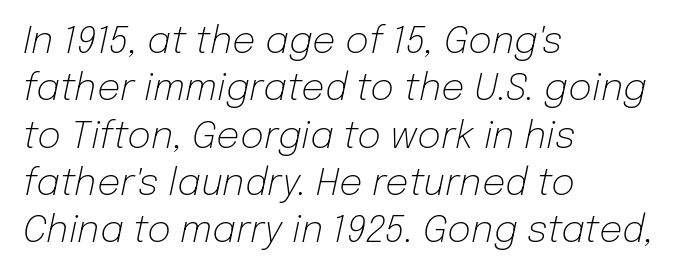
What stands out about the letter spacing? Nothing — it is the standard amount. Any mark beneath the type? The region is blank. Is the type slanted? Yes — the strokes lean at a clear angle. The passage is arranged the way most books set body copy — flush left. Vertically, the passage feels balanced, rows spaced as you'd expect.
